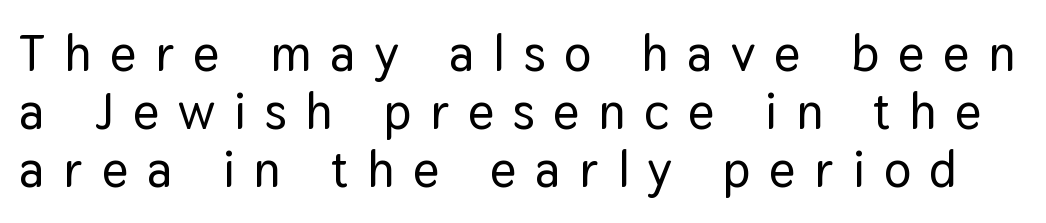
{"serif": "no", "italic": "no", "width": "normal", "stroke_contrast": "low", "x_height": "medium", "monospaced": "no", "underline": "no", "line_spacing": "tight", "line_spacing_ratio": 1.14, "letter_spacing": "wide", "letter_spacing_em": 0.37, "glyph_px": 51}
